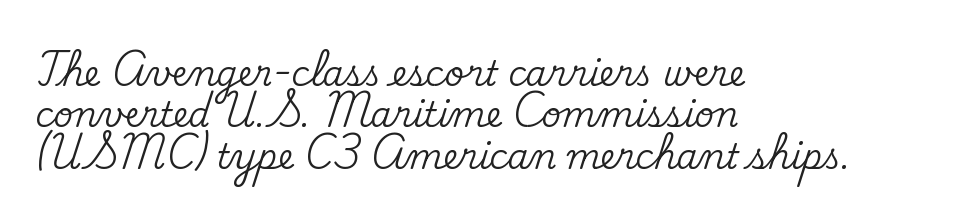
Q: Is the text italic (slanted)? A: Yes.
Q: Is the text underlined? A: No.
Q: How is the paragraph aligned? A: Left-aligned.
Q: Is the spacing between letters normal or unusually wide? A: Normal.
Q: Width (condensed, normal, or wide)? A: Normal.
Q: Stroke contrast? A: Medium.
Q: x-height? A: Small.
Q: Monospaced? A: No.
